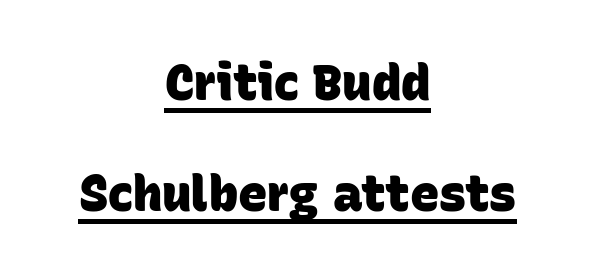
{"serif": "no", "bold": "yes", "weight": "heavy", "width": "normal", "stroke_contrast": "low", "x_height": "large", "monospaced": "no", "underline": "yes", "align": "center", "line_spacing": "loose", "line_spacing_ratio": 2.27, "letter_spacing": "normal", "letter_spacing_em": 0.0, "glyph_px": 49}
